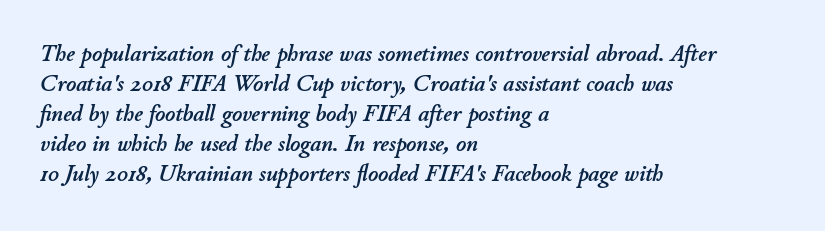
{"italic": "yes", "lean": "right", "slant_degrees": 11, "underline": "no", "align": "left", "line_spacing": "normal", "line_spacing_ratio": 1.25, "letter_spacing": "normal", "letter_spacing_em": 0.0, "glyph_px": 24}
